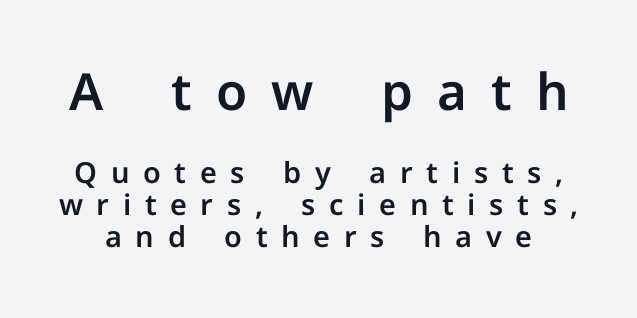
Q: Is the text italic (slanted)? A: No, it is upright.
Q: Is the typeface a serif or a sans-serif typeface? A: Sans-serif.
Q: Is the text underlined? A: No.
Q: Is the spacing between letters normal or unusually wide? A: Unusually wide.
Q: Is the spacing between lines tight, normal or loose? A: Tight.
Q: Which block of text is set in a larger size, the first (top) or the second (bottom)? A: The first (top) one.
Q: Width (condensed, normal, or wide)? A: Normal.
Q: Stroke contrast? A: Low.
Q: x-height? A: Medium.
Q: Monospaced? A: No.
